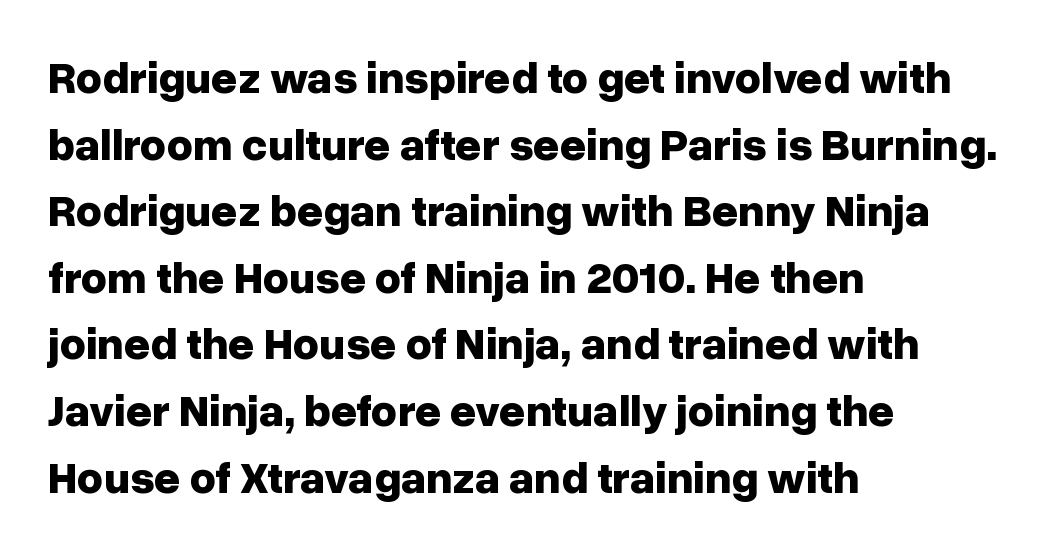
The image shows 45 px bold sans-serif type, upright; set left-aligned, normal line spacing (1.48x), normal letter spacing, not underlined; low stroke contrast and a medium x-height.
